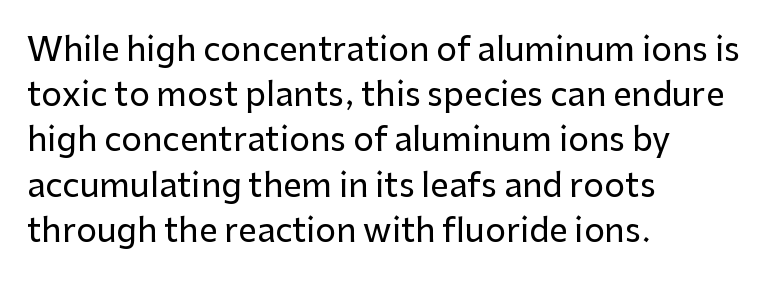
The image shows 33 px sans-serif type, upright; set left-aligned, normal line spacing (1.37x), normal letter spacing, not underlined; low stroke contrast and a medium x-height.
